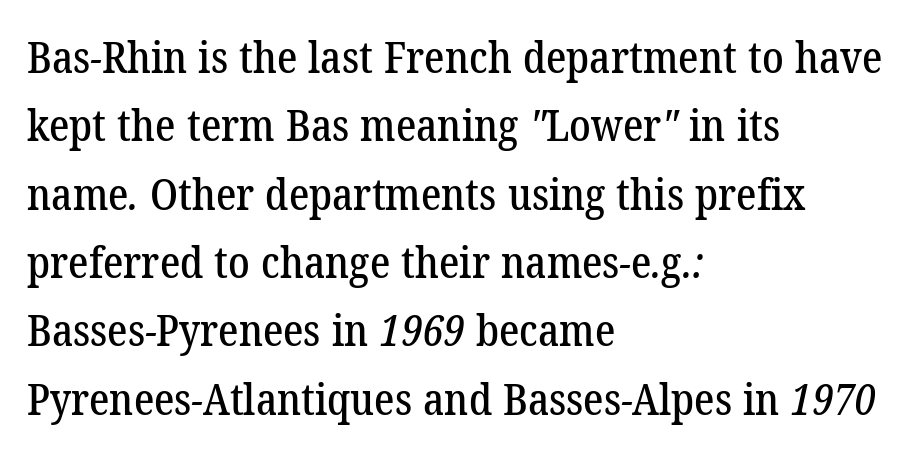
Is there much room between lines? A standard amount, neither cramped nor airy. The face used here is rendered with its standard letterfit. In terms of letterform style, serifs are clearly present. The face used here is proportionally spaced, like ordinary book or web type. A classic flush-left, rag-right setting is used for this passage. The specimen omits any rule beneath the text block's lines.
